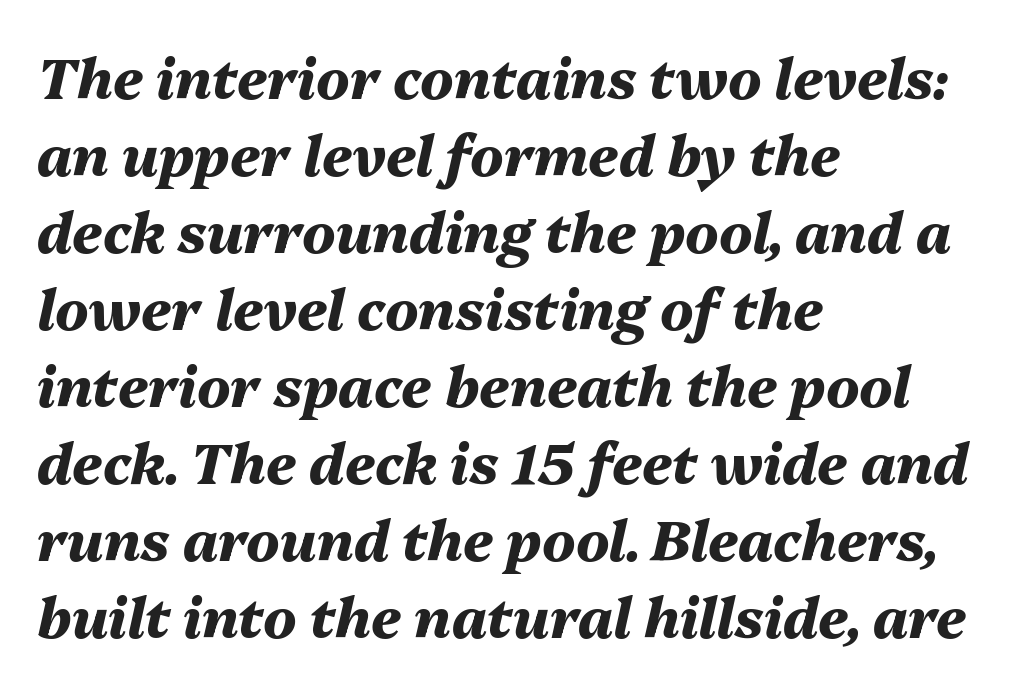
{"italic": "yes", "lean": "right", "slant_degrees": 13, "bold": "yes", "weight": "heavy", "width": "normal", "stroke_contrast": "medium", "x_height": "medium", "monospaced": "no", "underline": "no", "align": "left", "line_spacing": "normal", "line_spacing_ratio": 1.4, "letter_spacing": "normal", "letter_spacing_em": 0.0, "glyph_px": 55}
